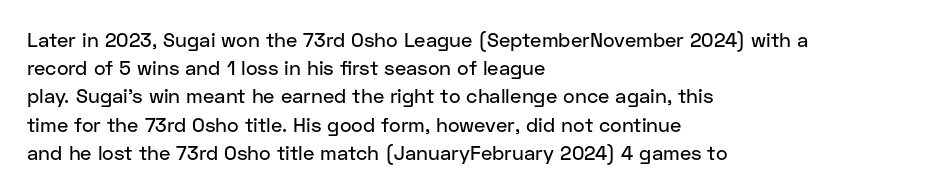
Quick note: interline space is typical. Layout note: lines flush left. The tracking reads as untouched default to a designer's eye. The passage shown is not underscored anywhere. The type sits square on the baseline with zero lean.
